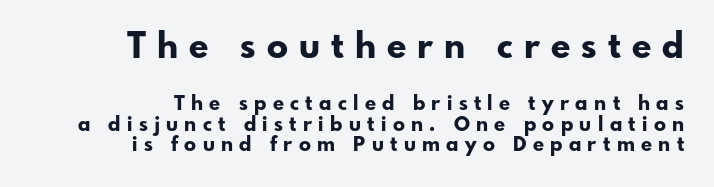
Q: Is the text bold? A: Yes.
Q: Is the text italic (slanted)? A: No, it is upright.
Q: Is the typeface a serif or a sans-serif typeface? A: Sans-serif.
Q: Is the text underlined? A: No.
Q: How is the paragraph aligned? A: Right-aligned.
Q: Is the spacing between letters normal or unusually wide? A: Unusually wide.
Q: Is the spacing between lines tight, normal or loose? A: Tight.
Q: Which block of text is set in a larger size, the first (top) or the second (bottom)? A: The first (top) one.
Q: Width (condensed, normal, or wide)? A: Normal.
Q: Stroke contrast? A: Low.
Q: x-height? A: Small.
Q: Monospaced? A: No.
